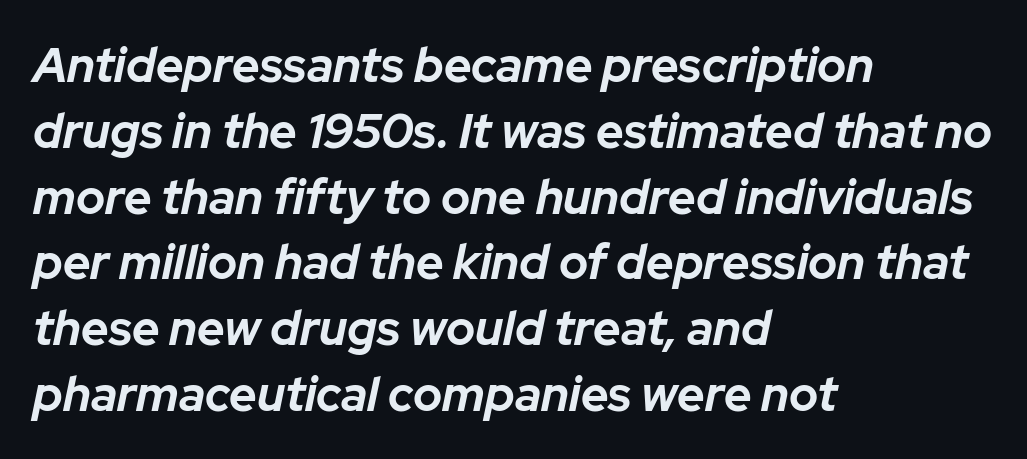
{"italic": "yes", "lean": "right", "slant_degrees": 12, "bold": "yes", "weight": "bold", "width": "normal", "stroke_contrast": "low", "x_height": "medium", "monospaced": "no", "underline": "no", "align": "left", "line_spacing": "normal", "line_spacing_ratio": 1.37, "letter_spacing": "normal", "letter_spacing_em": 0.0, "glyph_px": 48}
